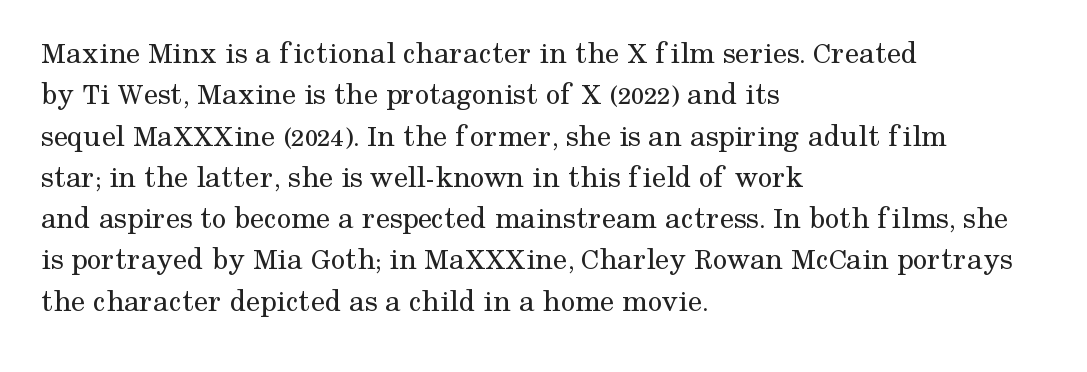
{"serif": "yes", "italic": "no", "bold": "no", "weight": "regular", "width": "normal", "stroke_contrast": "medium", "x_height": "medium", "monospaced": "no", "underline": "no", "align": "left", "line_spacing": "normal", "line_spacing_ratio": 1.29, "letter_spacing": "normal", "letter_spacing_em": 0.0, "glyph_px": 32}
